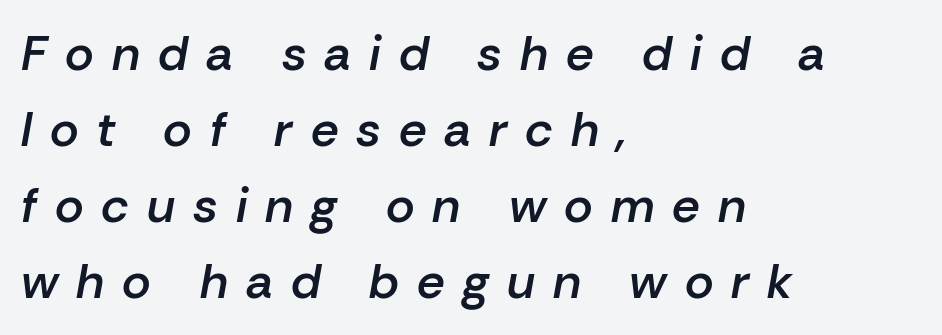
Q: Is the text bold? A: Semi-bold.
Q: Is the text italic (slanted)? A: Yes, it leans right by about 10 degrees.
Q: Is the text underlined? A: No.
Q: How is the paragraph aligned? A: Left-aligned.
Q: Is the spacing between letters normal or unusually wide? A: Unusually wide.
Q: Is the spacing between lines tight, normal or loose? A: Normal.
Q: Width (condensed, normal, or wide)? A: Normal.
Q: Stroke contrast? A: Low.
Q: x-height? A: Medium.
Q: Monospaced? A: No.
